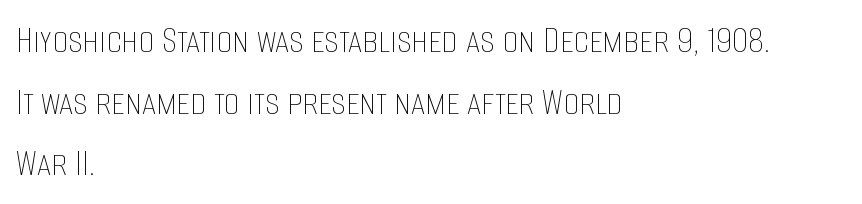
{"italic": "no", "bold": "no", "weight": "thin", "width": "condensed", "stroke_contrast": "low", "x_height": "large", "monospaced": "no", "underline": "no", "align": "left", "line_spacing": "normal", "line_spacing_ratio": 1.54, "letter_spacing": "normal", "letter_spacing_em": 0.0, "glyph_px": 40}
